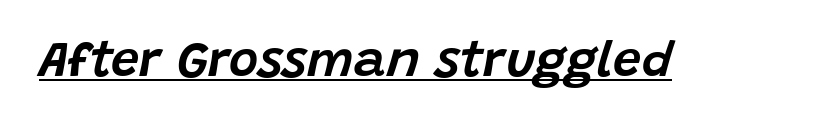
{"italic": "yes", "lean": "right", "slant_degrees": 15, "width": "normal", "stroke_contrast": "low", "x_height": "large", "monospaced": "no", "underline": "yes", "letter_spacing": "normal", "letter_spacing_em": 0.0, "glyph_px": 50}
